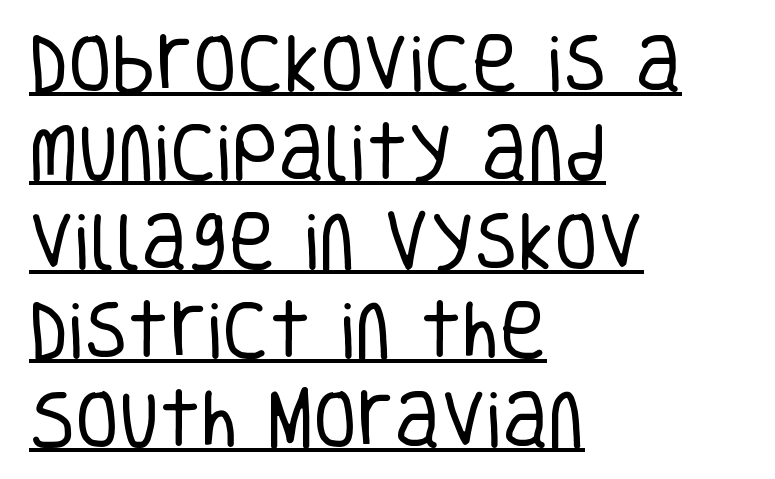
The gaps between neighbouring characters are ordinary and unremarkable. Rendered with straight, roman letterforms. A baseline rule has been typeset under these characters. Each letter keeps its own natural width here, so spacing adapts to shape. Is the block centered? No — it sits flush against the left margin. The rendering shows plain stroke endings on the letterforms — a sans-serif design.
